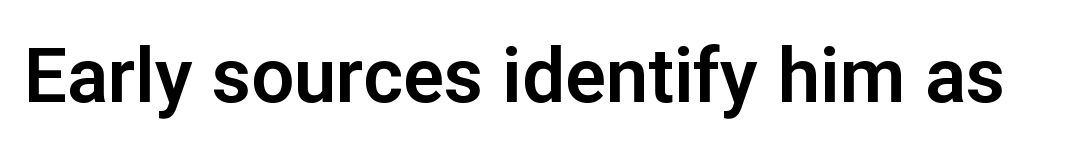
This sample has the flowing, uneven cadence of proportional lettering. This sample uses an upright cut, with every glyph sitting square on the baseline. Unlike a traditional serif, this face leaves its strokes unadorned. Between one letter and the next there's only the usual sliver of space. Lines of text with bare space underneath.
